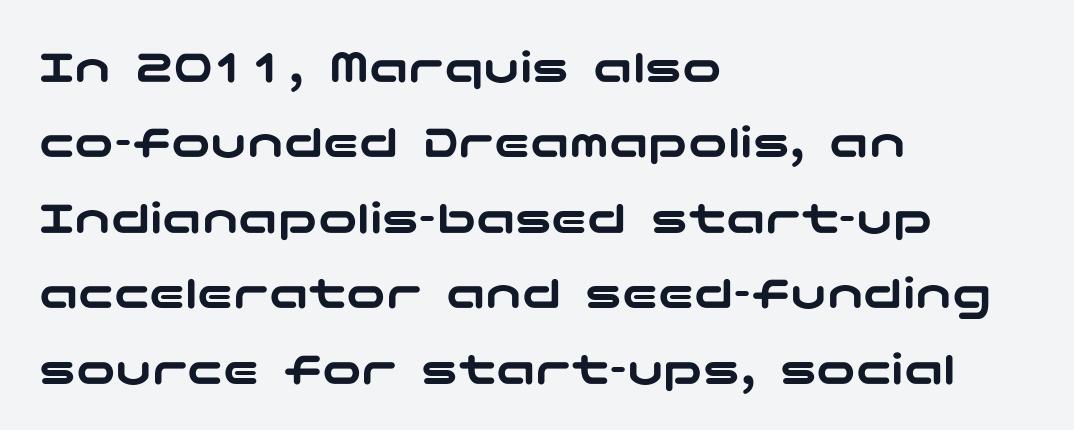
Notice how descenders clear the ascenders below comfortably — that's standard leading. Does the copy run flush right? No — it runs flush left. Observe the absence of serifs on each vertical stroke in this sample. Tracking value appears to be zero — textbook default spacing. The specimen omits any rule beneath the text block's lines.
